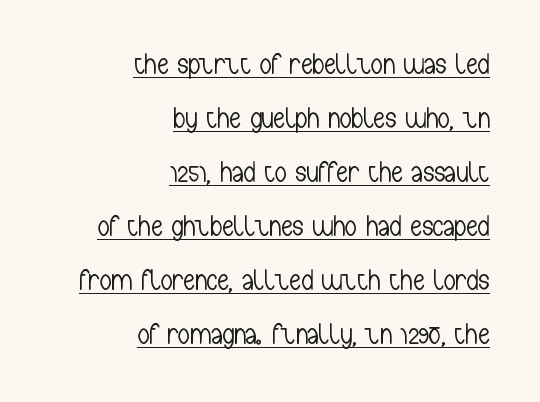
Q: Is the text bold? A: No.
Q: Is the text italic (slanted)? A: No, it is upright.
Q: Is the typeface a serif or a sans-serif typeface? A: Sans-serif.
Q: Is the text underlined? A: Yes.
Q: How is the paragraph aligned? A: Right-aligned.
Q: Is the spacing between letters normal or unusually wide? A: Normal.
Q: Width (condensed, normal, or wide)? A: Condensed.
Q: Stroke contrast? A: Low.
Q: x-height? A: Medium.
Q: Monospaced? A: No.
